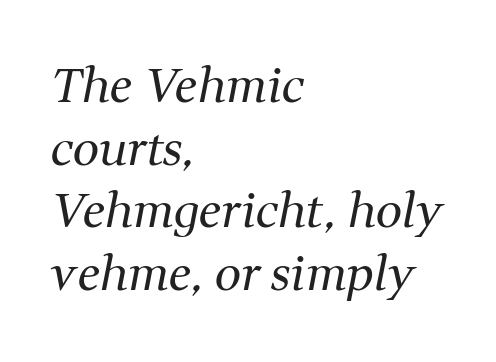
Alignment: flush left. What kind of face is this? One with serifs. An italicized treatment has been applied to the whole sample. There is no visible air inserted between adjacent glyphs.
